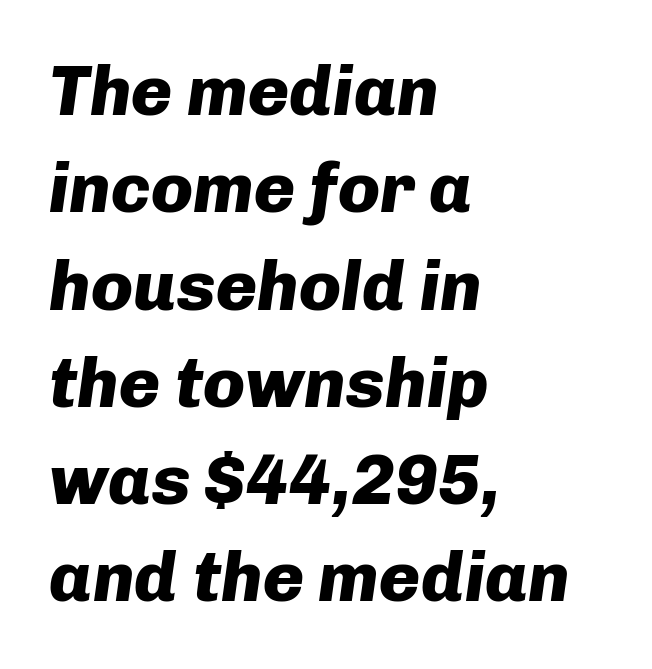
{"italic": "yes", "lean": "right", "slant_degrees": 8, "bold": "yes", "weight": "heavy", "width": "normal", "stroke_contrast": "low", "x_height": "medium", "monospaced": "no", "underline": "no", "align": "left", "line_spacing": "normal", "line_spacing_ratio": 1.39, "letter_spacing": "normal", "letter_spacing_em": 0.0, "glyph_px": 70}
